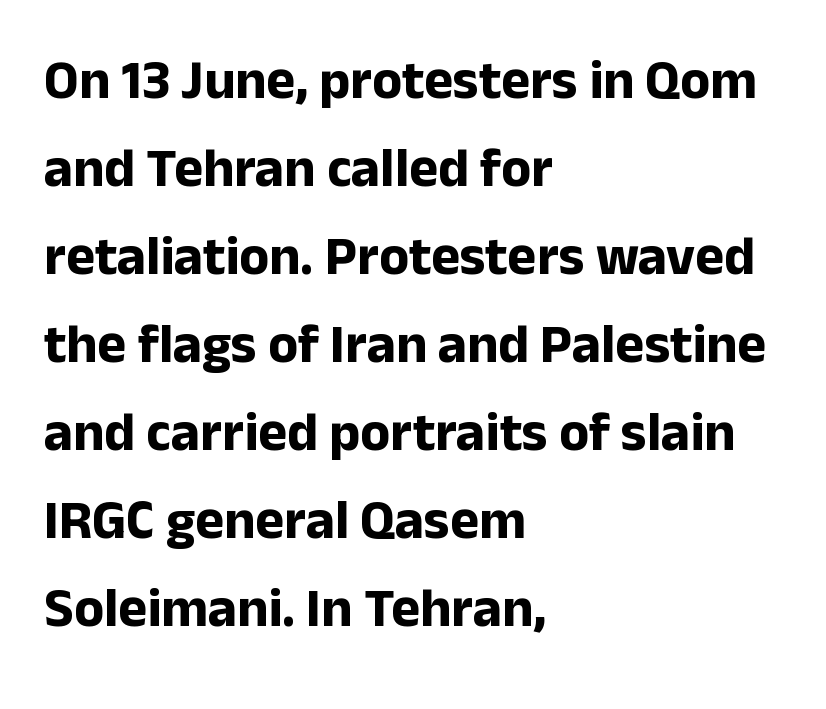
{"serif": "no", "italic": "no", "bold": "yes", "weight": "bold", "width": "normal", "stroke_contrast": "low", "x_height": "medium", "monospaced": "no", "underline": "no", "align": "left", "line_spacing": "normal", "line_spacing_ratio": 1.6, "letter_spacing": "normal", "letter_spacing_em": 0.0, "glyph_px": 55}
